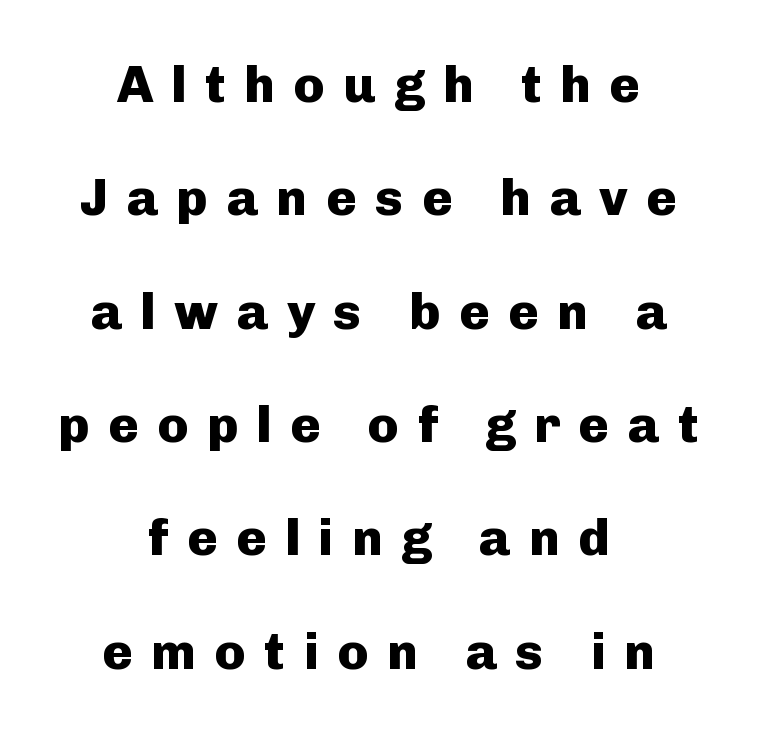
The image shows 52 px heavy sans-serif type, upright; set centered, loose line spacing (2.18x), unusually wide letter spacing (+0.35 em), not underlined; low stroke contrast and a medium x-height.
